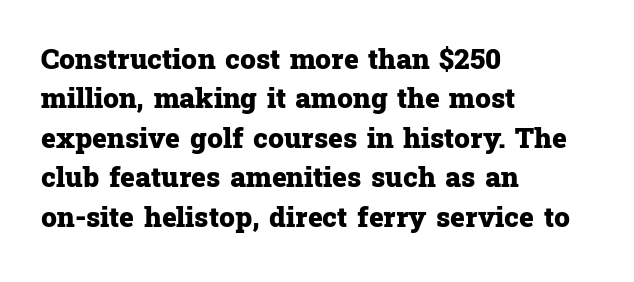
Q: Is the text bold? A: Yes.
Q: Is the text italic (slanted)? A: No, it is upright.
Q: Is the typeface a serif or a sans-serif typeface? A: Serif.
Q: Is the text underlined? A: No.
Q: How is the paragraph aligned? A: Left-aligned.
Q: Is the spacing between letters normal or unusually wide? A: Normal.
Q: Is the spacing between lines tight, normal or loose? A: Normal.
Q: Width (condensed, normal, or wide)? A: Normal.
Q: Stroke contrast? A: Low.
Q: x-height? A: Medium.
Q: Monospaced? A: No.
